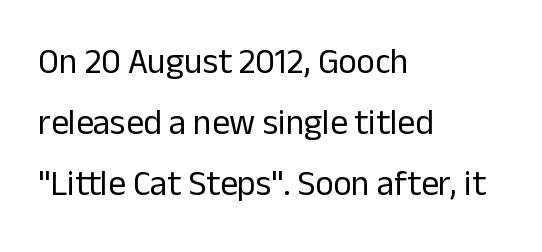
{"serif": "no", "italic": "no", "bold": "no", "weight": "regular", "width": "normal", "stroke_contrast": "low", "x_height": "medium", "monospaced": "no", "underline": "no", "align": "left", "line_spacing_ratio": 1.74, "letter_spacing": "normal", "letter_spacing_em": 0.0, "glyph_px": 35}
